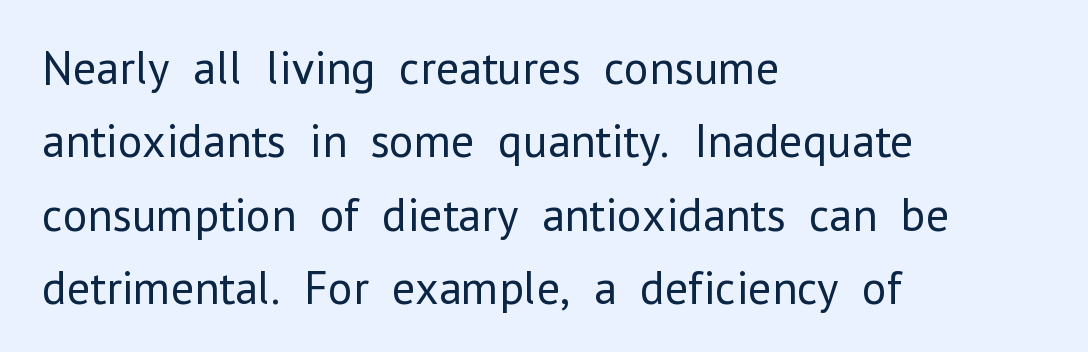
The image shows 47 px regular-weight sans-serif type, upright; set left-aligned, normal line spacing (1.56x), normal letter spacing, not underlined; low stroke contrast and a medium x-height.
